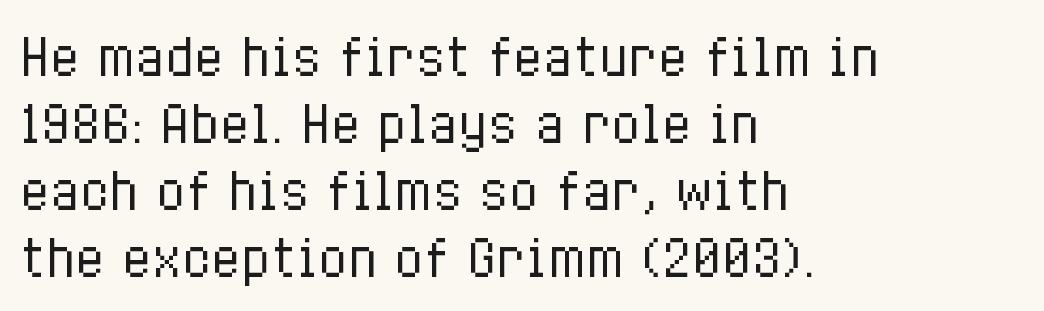
{"italic": "no", "bold": "no", "weight": "regular", "width": "condensed", "stroke_contrast": "low", "x_height": "medium", "monospaced": "no", "underline": "no", "align": "left", "line_spacing": "normal", "line_spacing_ratio": 1.37, "letter_spacing": "normal", "letter_spacing_em": 0.0, "glyph_px": 49}
